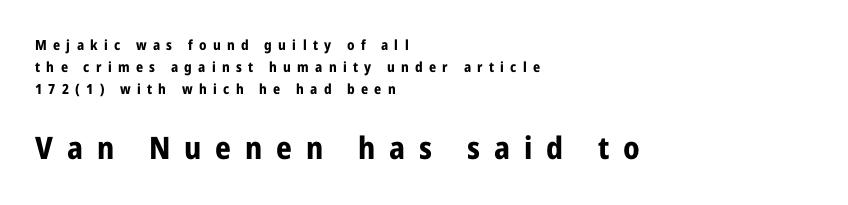
Each word looks stretched out because of the extra space between its letters. This sample has the flowing, uneven cadence of proportional lettering. Typesetter's note: full bold, strokes at maximum text heaviness. You can tell from the bare stems that sans-serif type was used.
